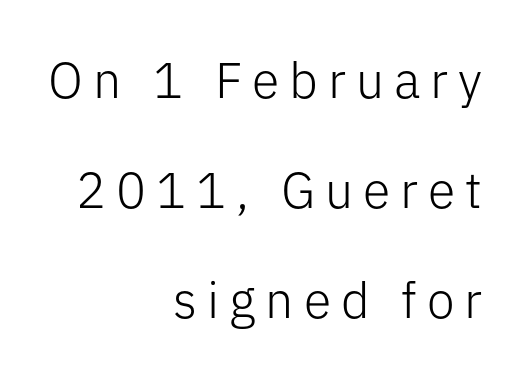
The image shows 50 px light sans-serif type, upright; set right-aligned, loose line spacing (2.2x), unusually wide letter spacing (+0.2 em), not underlined; low stroke contrast and a medium x-height.
